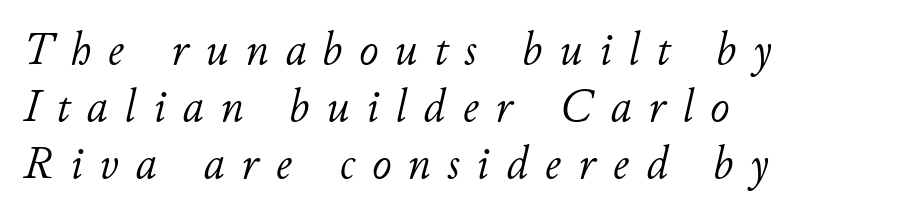
The image shows 47 px light type, italic (leaning right); set left-aligned, line spacing 1.21x, unusually wide letter spacing (+0.36 em), not underlined; low stroke contrast and a small x-height.
